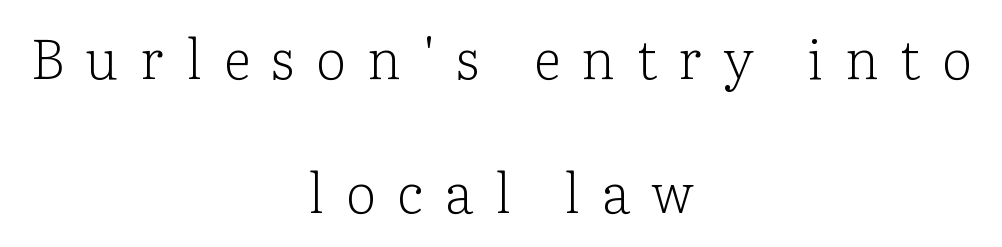
The image shows 55 px light serif type, upright; set centered, loose line spacing (2.44x), unusually wide letter spacing (+0.39 em), not underlined; low stroke contrast and a medium x-height.
